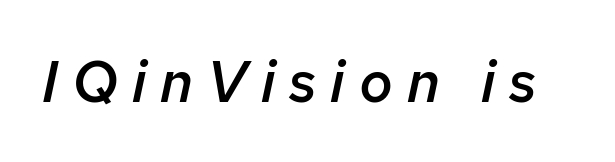
Do the characters align in a grid? No, the font is proportional. Designer's note — italics engaged. Clear beneath every line of the passage. As a designer I'd log this as weight 600, semibold.
